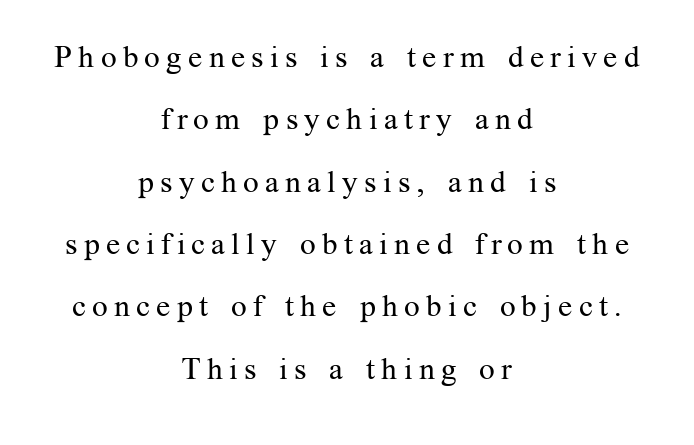
Loosely led — the rows are spread out. This is not heavy type; no bold has been used. Descender tails drop into unmarked territory. Each word looks stretched out because of the extra space between its letters. Typeset on center — no edge is straight.
